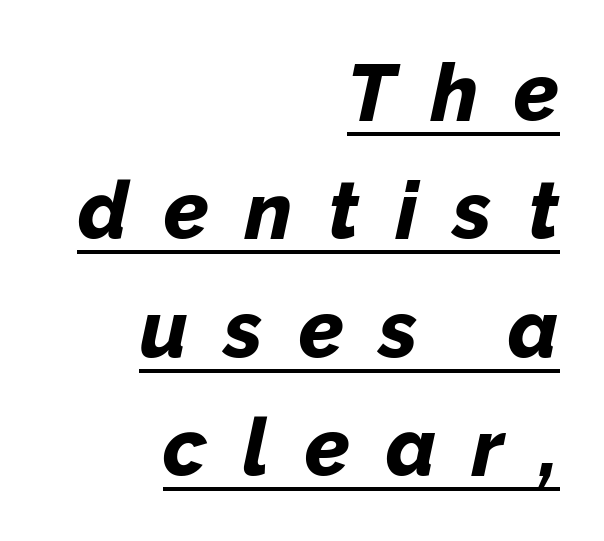
Every row of glyphs terminates at an identical x-position on the right. Note the varied advance widths — an 'i' is clearly narrower than an 'm'. The typography opts for an oblique posture over an upright one. Caption: expanded tracking, letters set apart.
